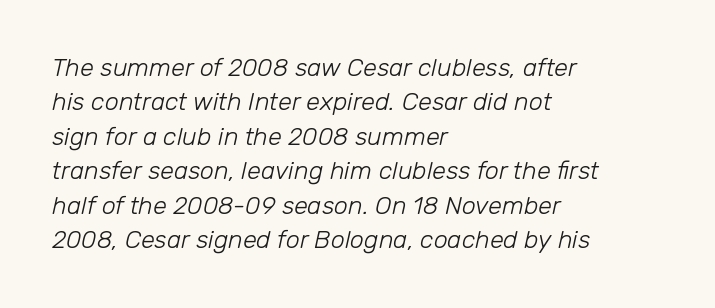
Q: Is the text bold? A: No.
Q: Is the text italic (slanted)? A: Yes, it leans right by about 12 degrees.
Q: Is the text underlined? A: No.
Q: How is the paragraph aligned? A: Left-aligned.
Q: Is the spacing between letters normal or unusually wide? A: Normal.
Q: Is the spacing between lines tight, normal or loose? A: Normal.
